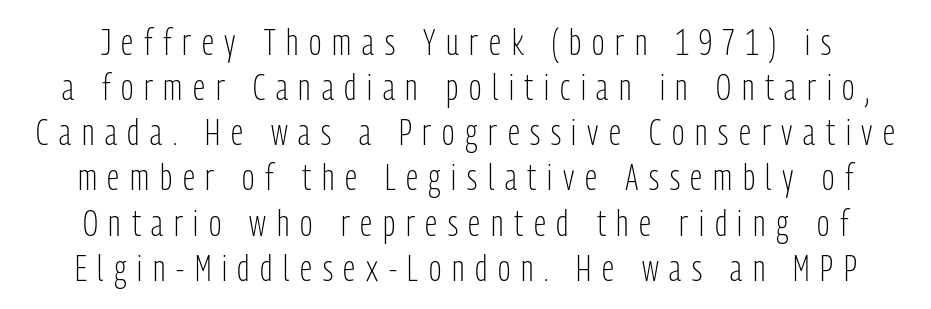
Q: Is the text bold? A: No.
Q: Is the text italic (slanted)? A: No, it is upright.
Q: Is the typeface a serif or a sans-serif typeface? A: Sans-serif.
Q: Is the text underlined? A: No.
Q: Is the spacing between letters normal or unusually wide? A: Unusually wide.
Q: Width (condensed, normal, or wide)? A: Condensed.
Q: Stroke contrast? A: Low.
Q: x-height? A: Medium.
Q: Monospaced? A: No.
